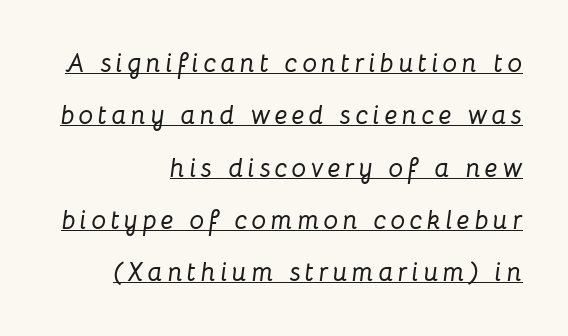
The image shows 26 px text type, italic (leaning right); set right-aligned, loose line spacing (2.01x), underlined.
